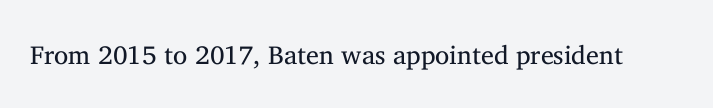
Q: Is the text bold? A: No.
Q: Is the text italic (slanted)? A: No, it is upright.
Q: Is the text underlined? A: No.
Q: Is the spacing between letters normal or unusually wide? A: Normal.
